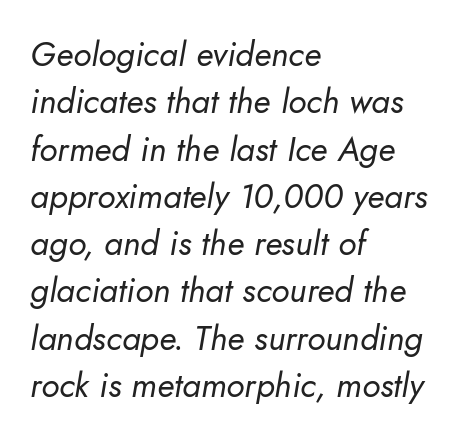
Q: Is the text bold? A: No.
Q: Is the text italic (slanted)? A: Yes, it leans right by about 10 degrees.
Q: Is the text underlined? A: No.
Q: How is the paragraph aligned? A: Left-aligned.
Q: Is the spacing between letters normal or unusually wide? A: Normal.
Q: Is the spacing between lines tight, normal or loose? A: Normal.
Q: Width (condensed, normal, or wide)? A: Normal.
Q: Stroke contrast? A: Low.
Q: x-height? A: Small.
Q: Monospaced? A: No.
